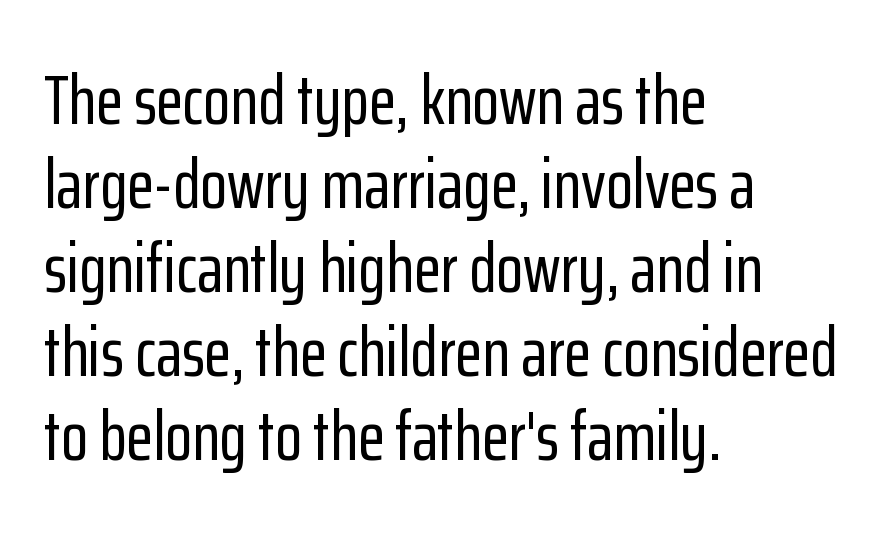
Q: Is the text italic (slanted)? A: No, it is upright.
Q: Is the typeface a serif or a sans-serif typeface? A: Sans-serif.
Q: Is the text underlined? A: No.
Q: How is the paragraph aligned? A: Left-aligned.
Q: Is the spacing between letters normal or unusually wide? A: Normal.
Q: Width (condensed, normal, or wide)? A: Condensed.
Q: Stroke contrast? A: Low.
Q: x-height? A: Medium.
Q: Monospaced? A: No.
